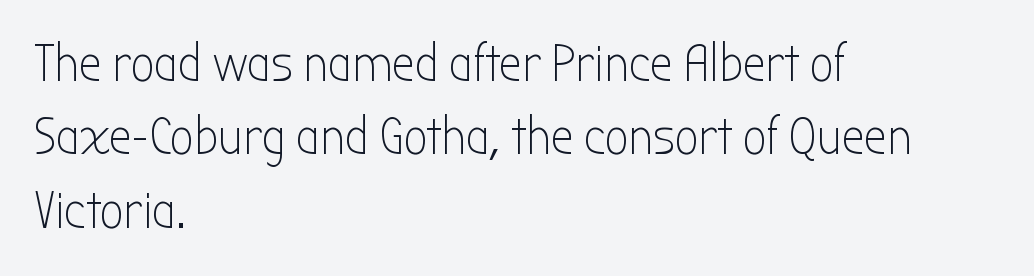
Q: Is the text bold? A: No.
Q: Is the text italic (slanted)? A: No, it is upright.
Q: Is the typeface a serif or a sans-serif typeface? A: Sans-serif.
Q: Is the text underlined? A: No.
Q: How is the paragraph aligned? A: Left-aligned.
Q: Is the spacing between letters normal or unusually wide? A: Normal.
Q: Is the spacing between lines tight, normal or loose? A: Normal.
Q: Width (condensed, normal, or wide)? A: Condensed.
Q: Stroke contrast? A: Low.
Q: x-height? A: Medium.
Q: Monospaced? A: No.
